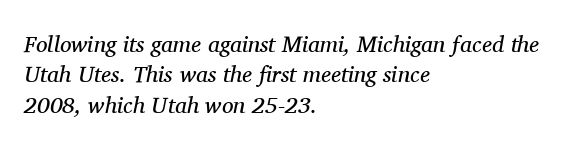
Q: Is the text bold? A: No.
Q: Is the text italic (slanted)? A: Yes, it leans right by about 11 degrees.
Q: Is the text underlined? A: No.
Q: How is the paragraph aligned? A: Left-aligned.
Q: Is the spacing between letters normal or unusually wide? A: Normal.
Q: Is the spacing between lines tight, normal or loose? A: Normal.
